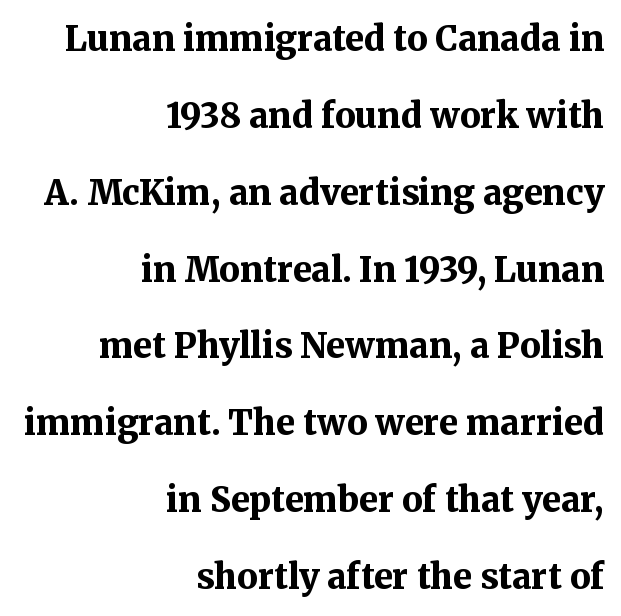
The image shows 34 px bold serif type, upright; set right-aligned, loose line spacing (2.26x), normal letter spacing, not underlined; medium stroke contrast and a medium x-height.
